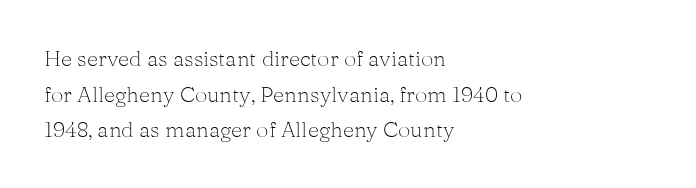
Q: Is the text bold? A: No.
Q: Is the text italic (slanted)? A: No, it is upright.
Q: Is the text underlined? A: No.
Q: How is the paragraph aligned? A: Left-aligned.
Q: Is the spacing between letters normal or unusually wide? A: Normal.
Q: Is the spacing between lines tight, normal or loose? A: Normal.
